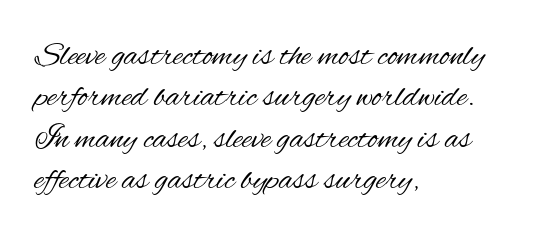
These lines are composed in type without serifs. The letters sit at their default tracking, neither squeezed nor spread. Where is the straight margin? On the left. Underline: absent.
